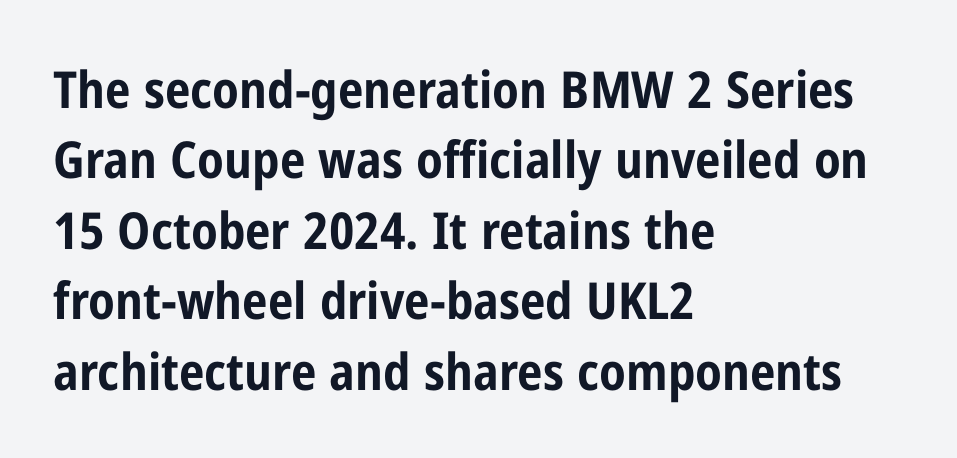
The image shows 51 px bold, condensed sans-serif type, upright; set left-aligned, normal line spacing (1.38x), normal letter spacing, not underlined; low stroke contrast and a medium x-height.
